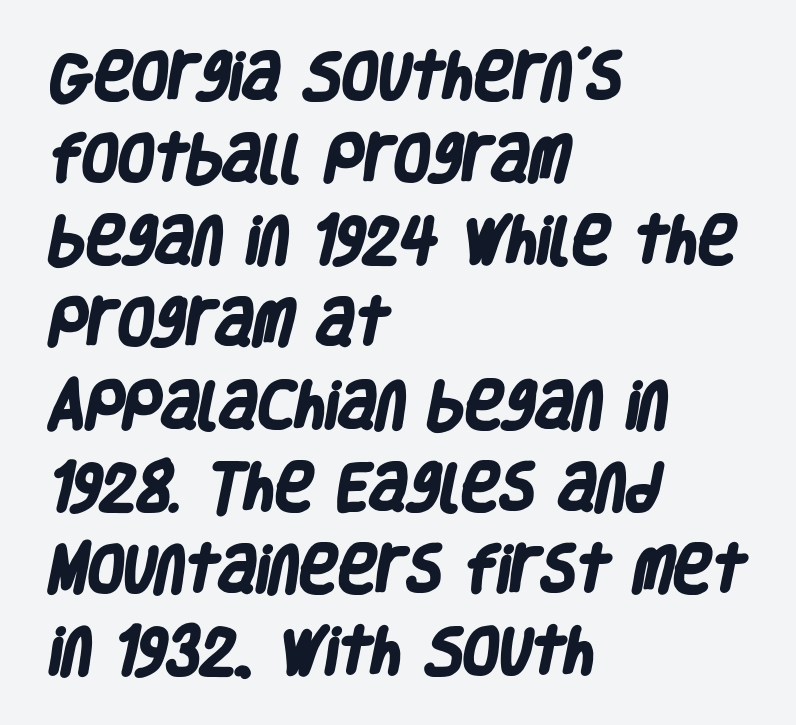
Examine the stroke ends and you'll find no serifs. The lines in this sample share a left origin and differ only in where they stop. Each new line begins a customary step beneath the previous one. Proportional: the letters do not fall into vertical columns.
